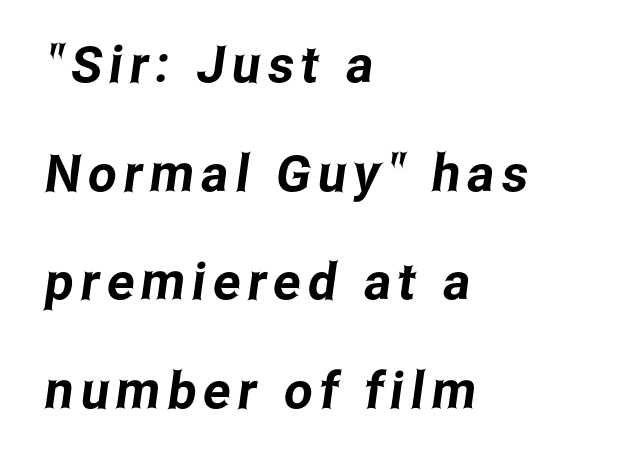
Q: Is the typeface a serif or a sans-serif typeface? A: Sans-serif.
Q: Is the text underlined? A: No.
Q: How is the paragraph aligned? A: Left-aligned.
Q: Is the spacing between lines tight, normal or loose? A: Loose.
Q: Width (condensed, normal, or wide)? A: Condensed.
Q: Stroke contrast? A: Low.
Q: x-height? A: Medium.
Q: Monospaced? A: No.
